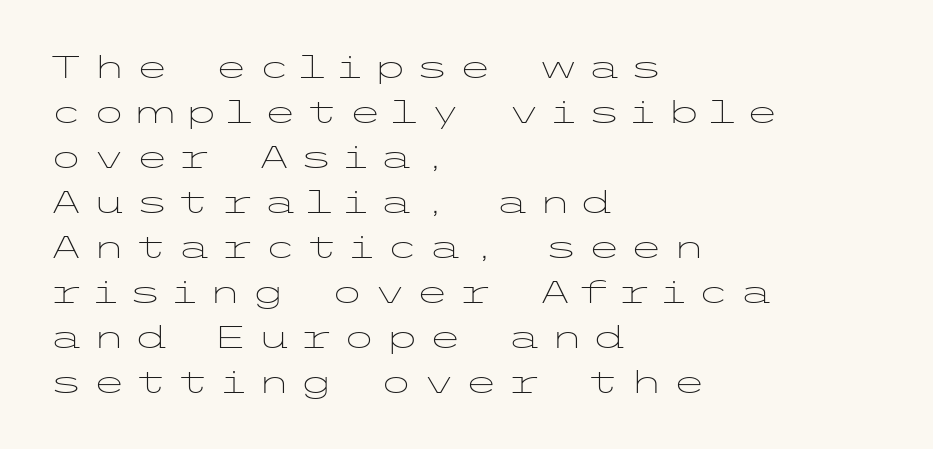
The image shows 31 px light, wide sans-serif type, upright; set left-aligned, normal line spacing (1.45x), unusually wide letter spacing (+0.28 em), not underlined; low stroke contrast and a medium x-height.
